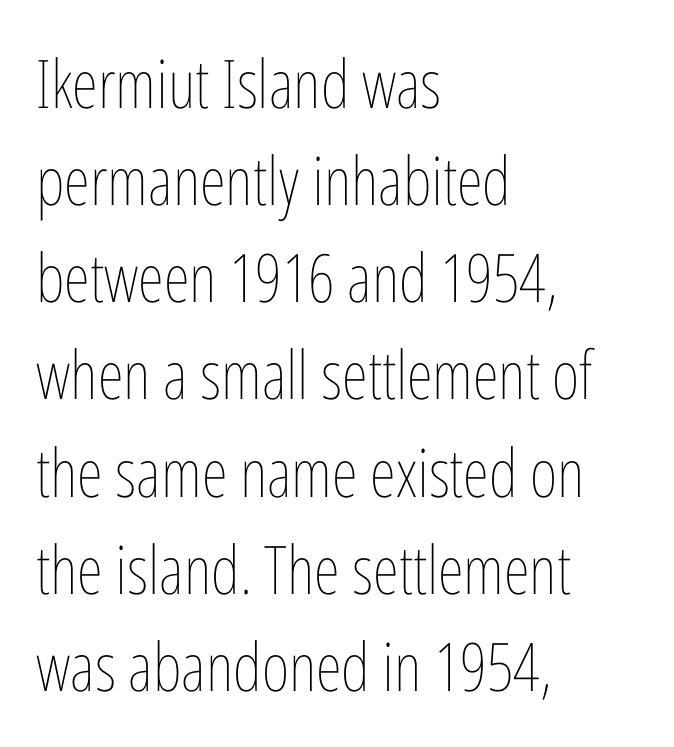
The letters sit at their default tracking, neither squeezed nor spread. The letterforms sit at book weight or below. The lines sit at an ordinary, default distance from one another. The ragged edge is on the right, which tells us the setting is flush left. Note the varied advance widths — an 'i' is clearly narrower than an 'm'.
